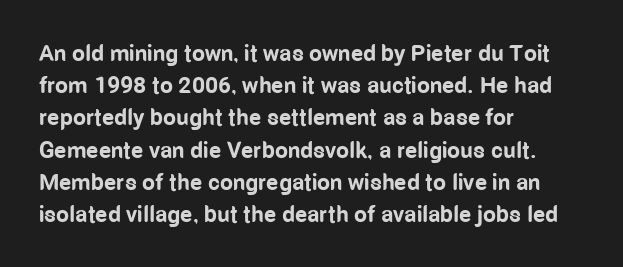
The image shows 23 px bold type, upright; set left-aligned, normal line spacing (1.4x), normal letter spacing, not underlined.
